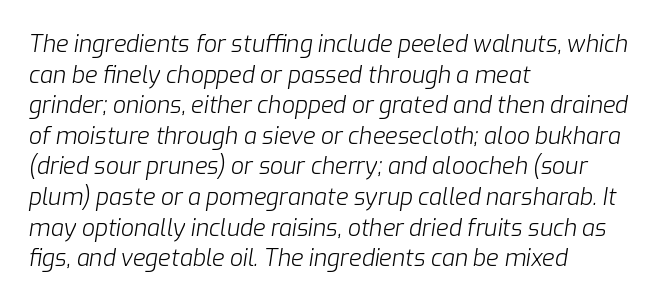
Q: Is the text bold? A: No.
Q: Is the text italic (slanted)? A: Yes, it leans right by about 9 degrees.
Q: Is the text underlined? A: No.
Q: How is the paragraph aligned? A: Left-aligned.
Q: Is the spacing between letters normal or unusually wide? A: Normal.
Q: Is the spacing between lines tight, normal or loose? A: Normal.
